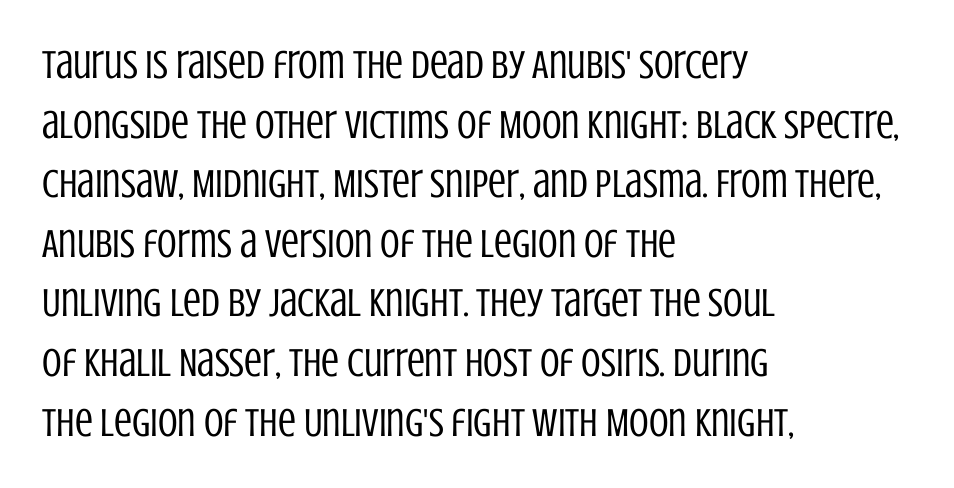
The image shows 40 px regular-weight, condensed sans-serif type, upright; set left-aligned, normal line spacing (1.49x), normal letter spacing, not underlined; low stroke contrast and a large x-height.
